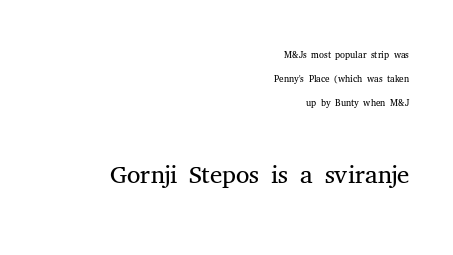
Do the characters align in a grid? No, the font is proportional. The font family rendered here belongs to the serif group. Counters stay open thanks to moderate or lighter strokes. These lines keep a tight, regular rhythm from letter to letter. The paragraph has a hard right edge and a soft left edge.
